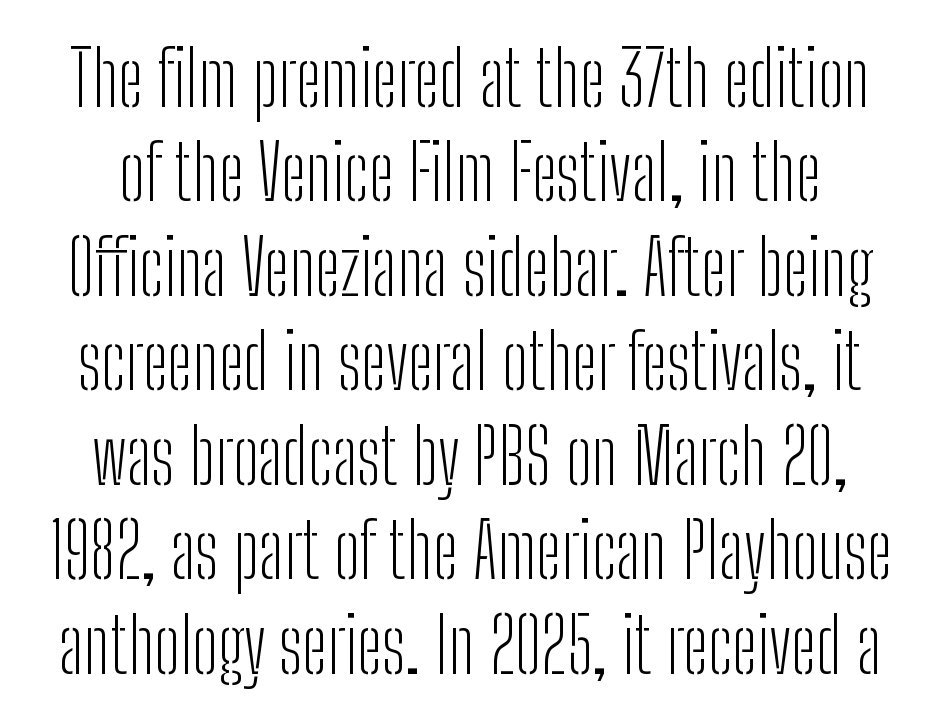
{"serif": "no", "italic": "no", "bold": "no", "weight": "light", "width": "condensed", "stroke_contrast": "low", "x_height": "medium", "monospaced": "no", "underline": "no", "line_spacing": "normal", "line_spacing_ratio": 1.26, "letter_spacing": "normal", "letter_spacing_em": 0.0, "glyph_px": 75}
